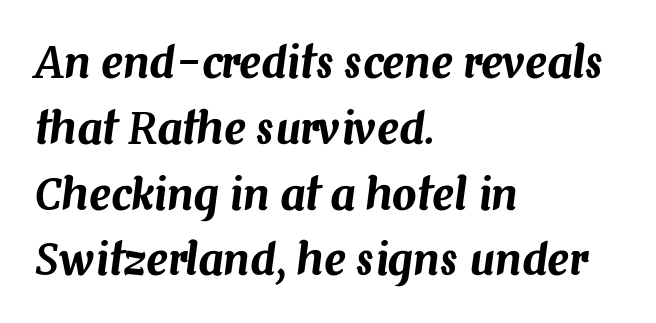
The image shows 43 px text type, italic (leaning right); set left-aligned, normal line spacing (1.53x), normal letter spacing, not underlined; medium stroke contrast and a medium x-height.
